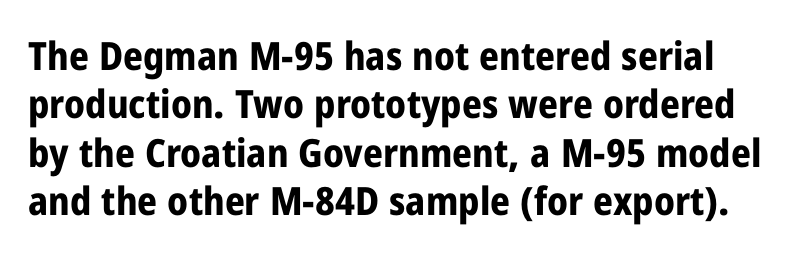
Q: Is the text bold? A: Yes.
Q: Is the text italic (slanted)? A: No, it is upright.
Q: Is the typeface a serif or a sans-serif typeface? A: Sans-serif.
Q: Is the text underlined? A: No.
Q: Is the spacing between letters normal or unusually wide? A: Normal.
Q: Width (condensed, normal, or wide)? A: Condensed.
Q: Stroke contrast? A: Low.
Q: x-height? A: Medium.
Q: Monospaced? A: No.
